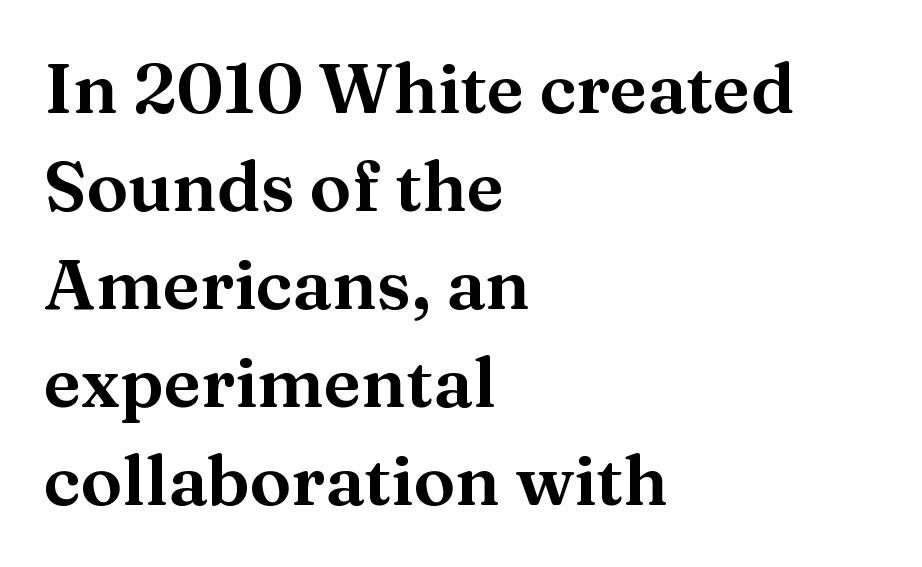
The image shows 70 px serif type, upright; set left-aligned, normal line spacing (1.4x), normal letter spacing, not underlined; medium stroke contrast and a medium x-height.
